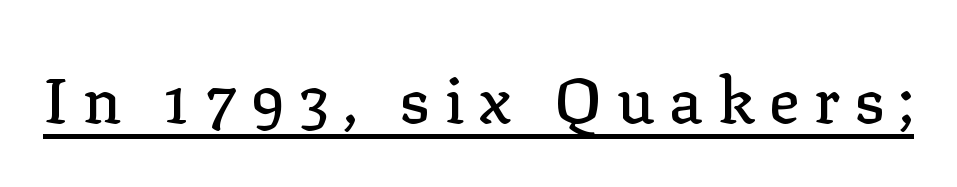
Q: Is the text italic (slanted)? A: No, it is upright.
Q: Is the typeface a serif or a sans-serif typeface? A: Serif.
Q: Is the text underlined? A: Yes.
Q: Is the spacing between letters normal or unusually wide? A: Unusually wide.
Q: Width (condensed, normal, or wide)? A: Normal.
Q: Stroke contrast? A: Low.
Q: x-height? A: Medium.
Q: Monospaced? A: No.
